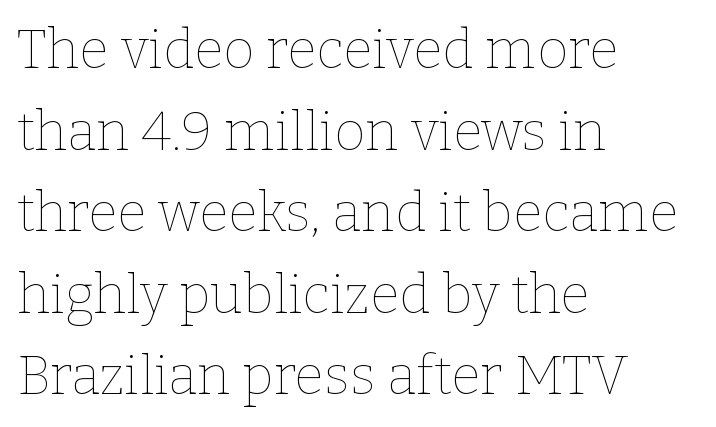
The image shows 54 px thin type, upright; set left-aligned, normal line spacing (1.51x), normal letter spacing, not underlined; low stroke contrast and a medium x-height.
